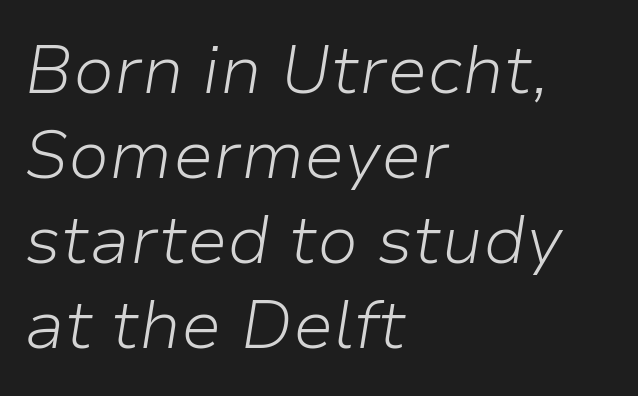
In terms of posture, this sample is oblique. Leftover space on each line is placed entirely after the last word. This sample has the flowing, uneven cadence of proportional lettering. Quick note: interline space is typical.
